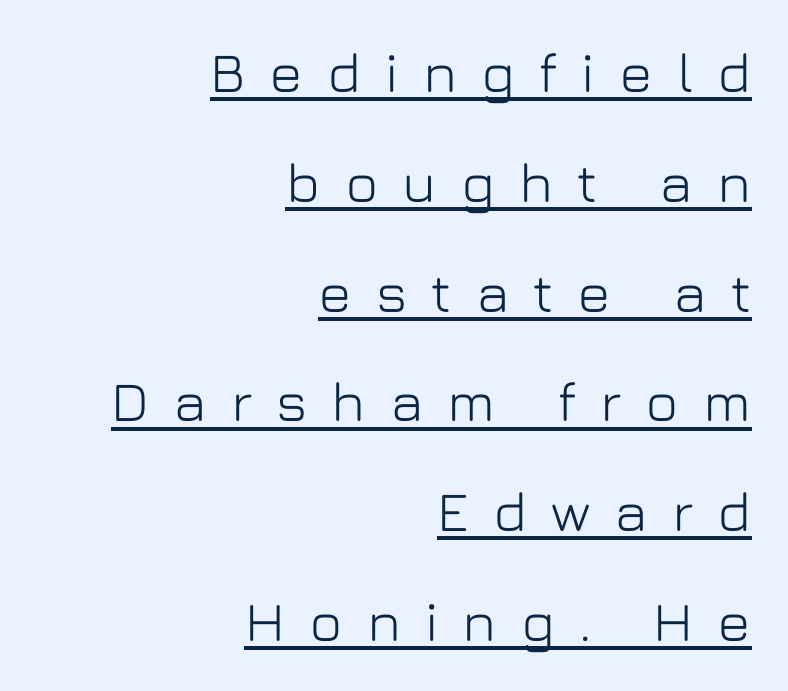
{"serif": "no", "italic": "no", "width": "normal", "stroke_contrast": "low", "x_height": "medium", "monospaced": "no", "underline": "yes", "align": "right", "line_spacing": "loose", "line_spacing_ratio": 1.96, "letter_spacing": "wide", "letter_spacing_em": 0.43, "glyph_px": 56}
